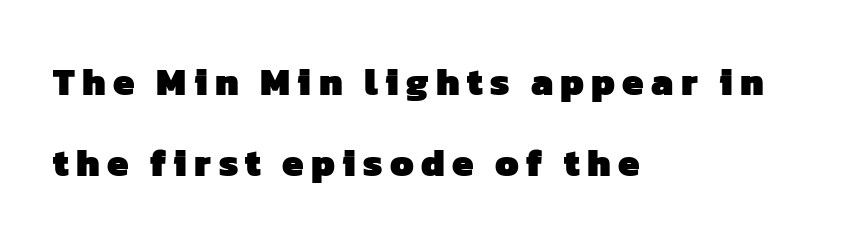
Leftover space on each line is placed entirely after the last word. These lines stand farther apart than default settings would place them. Varying glyph widths throughout — classic text-font behaviour. Caption: bold face, heavy strokes.
